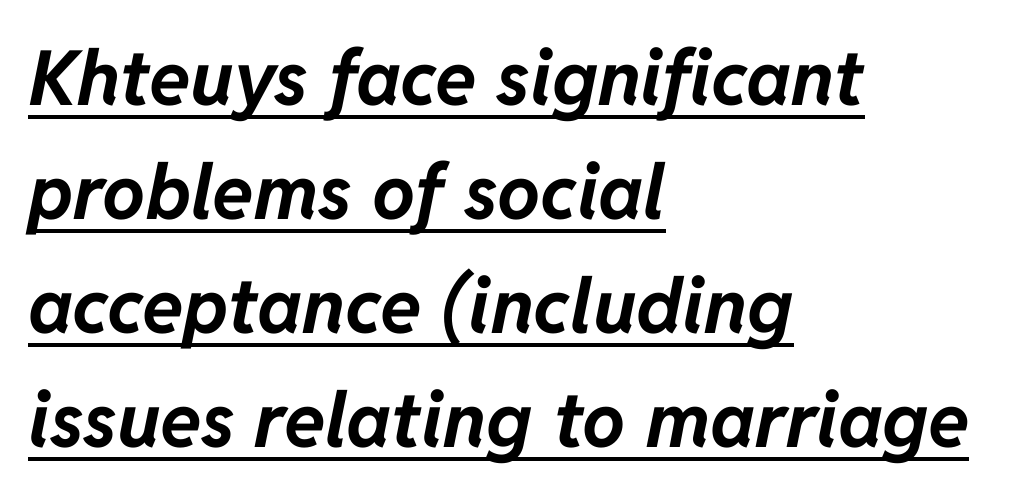
The image shows 76 px bold type, italic (leaning right); set left-aligned, normal line spacing (1.5x), normal letter spacing, underlined; low stroke contrast and a medium x-height.
